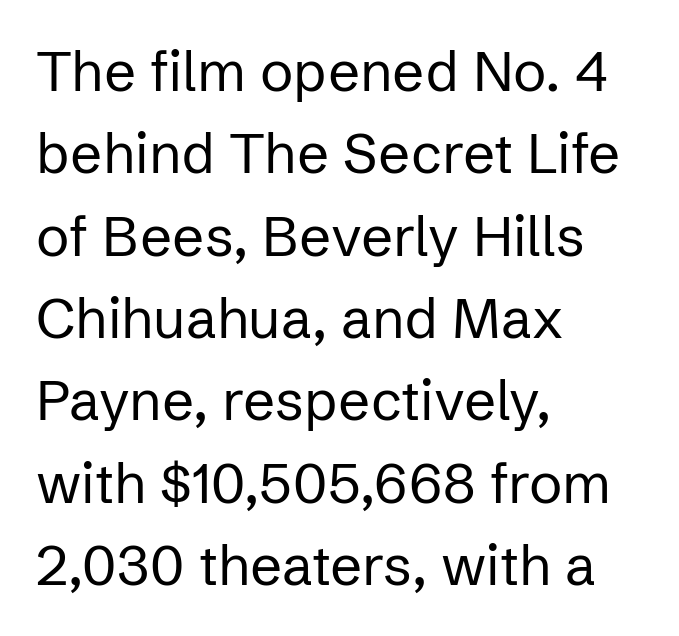
{"serif": "no", "italic": "no", "bold": "no", "weight": "regular", "width": "normal", "stroke_contrast": "low", "x_height": "medium", "monospaced": "no", "underline": "no", "align": "left", "line_spacing": "normal", "line_spacing_ratio": 1.47, "letter_spacing": "normal", "letter_spacing_em": 0.0, "glyph_px": 56}
